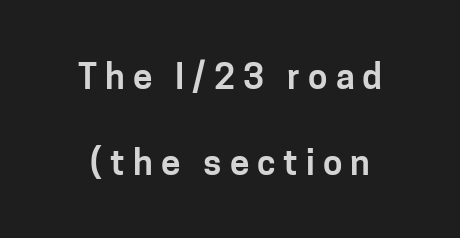
Only glyphs here, with clear space below each row. Honestly, the letter spacing is so wide it's the main thing you notice. Honestly, the rows look like they've been pulled way apart. Note the varied advance widths — an 'i' is clearly narrower than an 'm'. A roman cut, with each character standing at attention.
